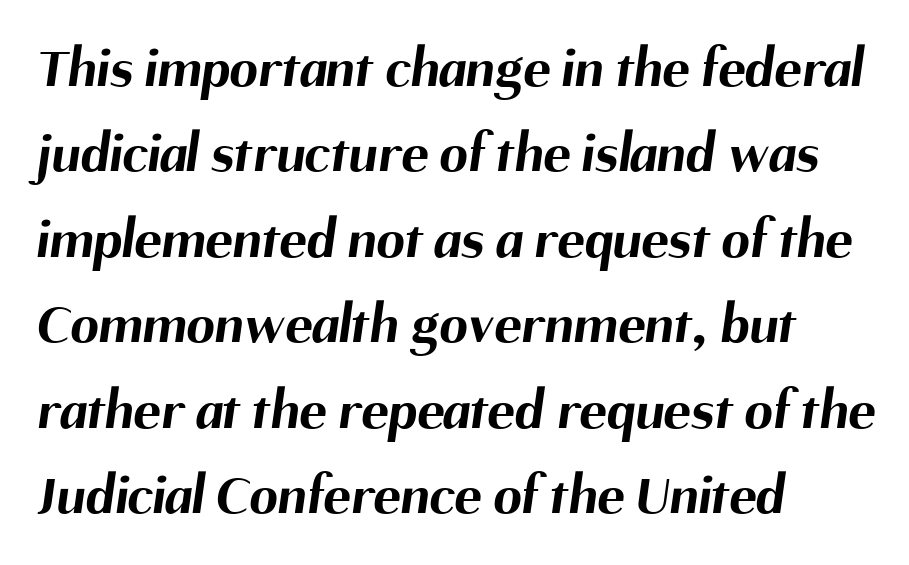
Q: Is the text bold? A: Yes.
Q: Is the typeface a serif or a sans-serif typeface? A: Sans-serif.
Q: Is the text underlined? A: No.
Q: How is the paragraph aligned? A: Left-aligned.
Q: Is the spacing between letters normal or unusually wide? A: Normal.
Q: Is the spacing between lines tight, normal or loose? A: Normal.
Q: Width (condensed, normal, or wide)? A: Normal.
Q: Stroke contrast? A: Medium.
Q: x-height? A: Medium.
Q: Monospaced? A: No.
